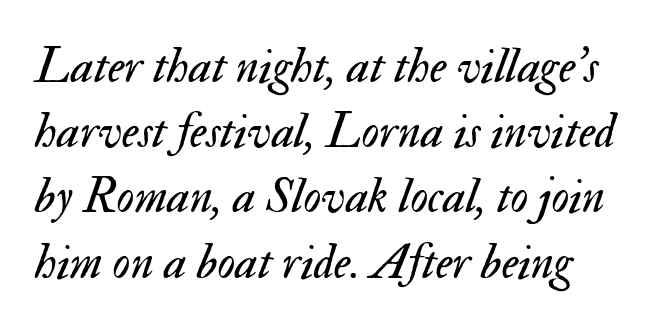
{"italic": "yes", "lean": "right", "slant_degrees": 17, "bold": "no", "weight": "regular", "width": "normal", "stroke_contrast": "medium", "x_height": "small", "monospaced": "no", "underline": "no", "line_spacing": "normal", "line_spacing_ratio": 1.33, "letter_spacing": "normal", "letter_spacing_em": 0.0, "glyph_px": 49}
